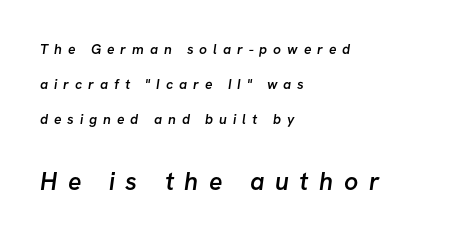
{"bold": "semi", "underline": "no", "align": "left", "line_spacing": "loose", "line_spacing_ratio": 2.5, "letter_spacing": "wide", "letter_spacing_em": 0.42, "larger_block": "second", "size_ratio": 1.79, "glyph_px": 25}
